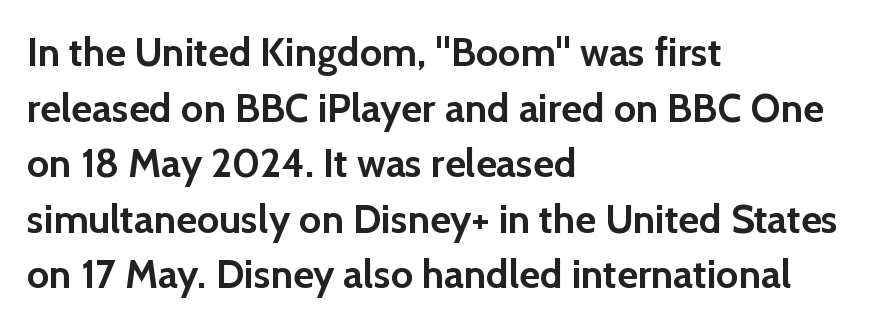
You could not count columns in this text — the font is proportionally spaced. Posture: upright roman. Whoever set this chose a conventional vertical rhythm. The ragged edge is on the right, which tells us the setting is flush left.
